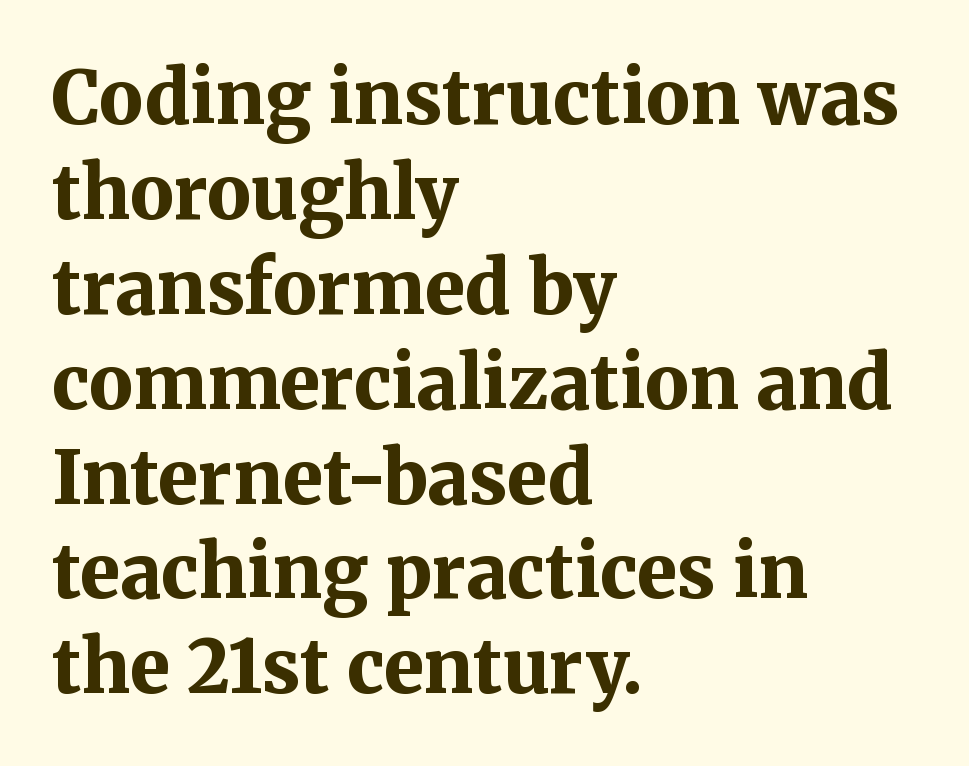
Q: Is the text bold? A: Yes.
Q: Is the text italic (slanted)? A: No, it is upright.
Q: Is the typeface a serif or a sans-serif typeface? A: Serif.
Q: Is the text underlined? A: No.
Q: How is the paragraph aligned? A: Left-aligned.
Q: Is the spacing between letters normal or unusually wide? A: Normal.
Q: Is the spacing between lines tight, normal or loose? A: Normal.
Q: Width (condensed, normal, or wide)? A: Normal.
Q: Stroke contrast? A: Medium.
Q: x-height? A: Medium.
Q: Monospaced? A: No.
